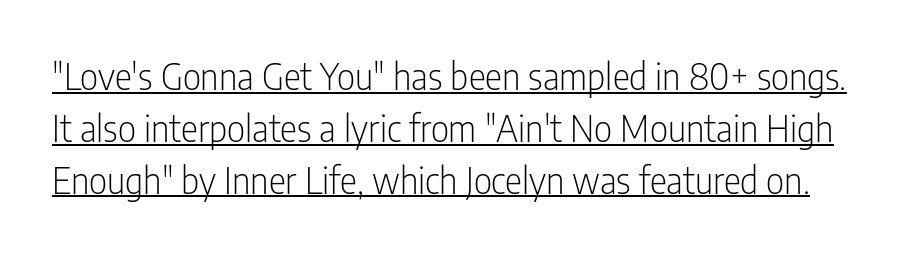
Q: Is the text bold? A: No.
Q: Is the text italic (slanted)? A: No, it is upright.
Q: Is the typeface a serif or a sans-serif typeface? A: Sans-serif.
Q: Is the text underlined? A: Yes.
Q: Is the spacing between letters normal or unusually wide? A: Normal.
Q: Is the spacing between lines tight, normal or loose? A: Normal.
Q: Width (condensed, normal, or wide)? A: Condensed.
Q: Stroke contrast? A: Low.
Q: x-height? A: Medium.
Q: Monospaced? A: No.
